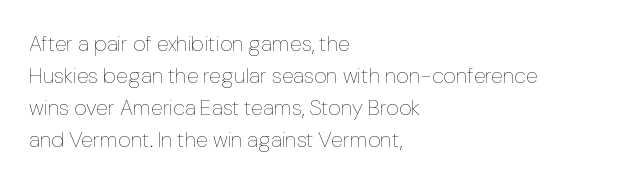
The image shows 22 px text type, upright; set left-aligned, normal line spacing (1.46x), normal letter spacing, not underlined.
